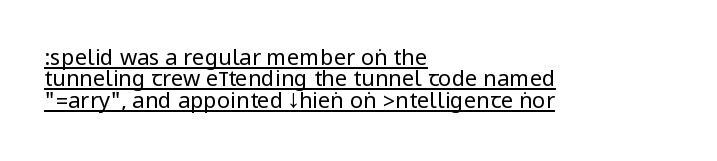
Q: Is the text bold? A: No.
Q: Is the text italic (slanted)? A: No, it is upright.
Q: Is the text underlined? A: Yes.
Q: How is the paragraph aligned? A: Left-aligned.
Q: Is the spacing between letters normal or unusually wide? A: Normal.
Q: Is the spacing between lines tight, normal or loose? A: Tight.
